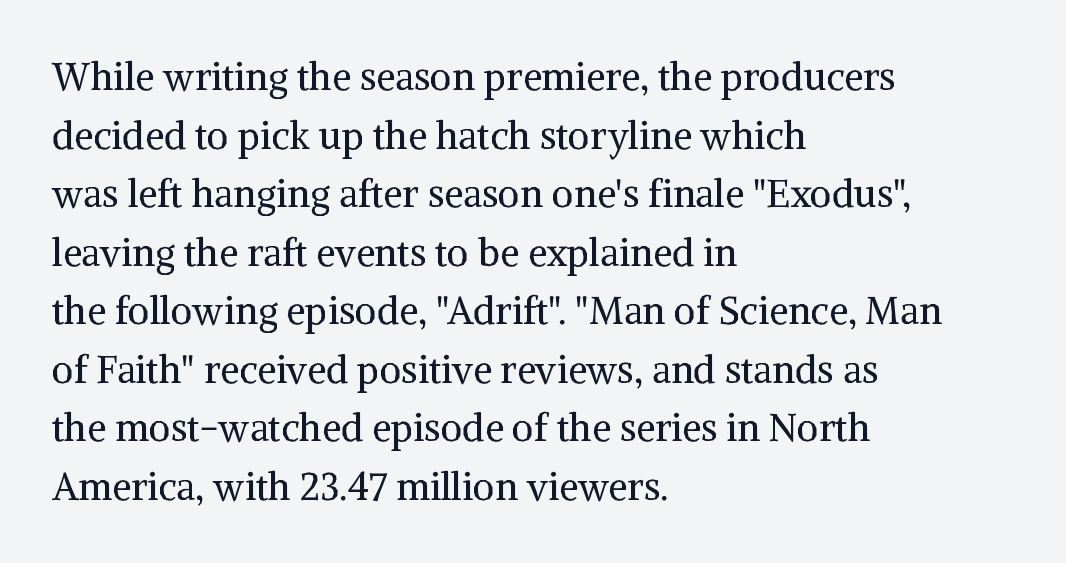
It's the straight-up-and-down kind of type. This sample has the flowing, uneven cadence of proportional lettering. Every row of glyphs begins at an identical x-position on the left. The typeface chosen for these lines features serifs.
